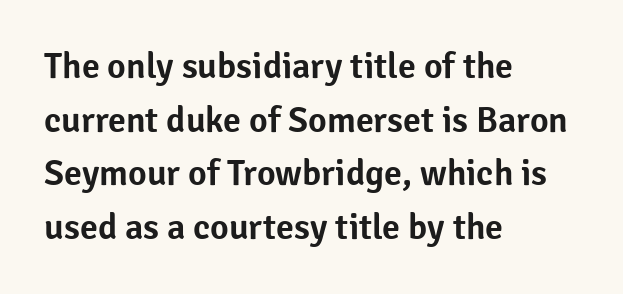
Q: Is the text italic (slanted)? A: No, it is upright.
Q: Is the typeface a serif or a sans-serif typeface? A: Sans-serif.
Q: Is the text underlined? A: No.
Q: How is the paragraph aligned? A: Left-aligned.
Q: Is the spacing between letters normal or unusually wide? A: Normal.
Q: Is the spacing between lines tight, normal or loose? A: Normal.
Q: Width (condensed, normal, or wide)? A: Normal.
Q: Stroke contrast? A: Low.
Q: x-height? A: Medium.
Q: Monospaced? A: No.
